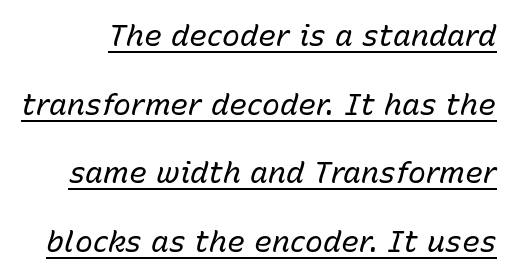
{"italic": "yes", "lean": "right", "slant_degrees": 15, "bold": "no", "weight": "regular", "width": "normal", "stroke_contrast": "low", "x_height": "medium", "monospaced": "no", "underline": "yes", "line_spacing": "loose", "line_spacing_ratio": 2.29, "letter_spacing": "normal", "letter_spacing_em": 0.0, "glyph_px": 30}
